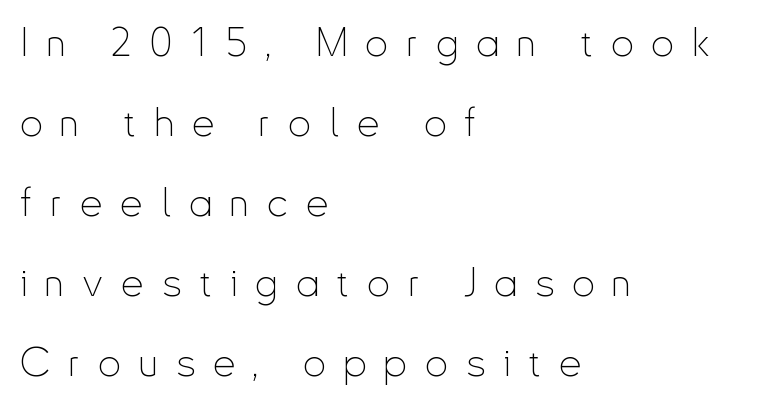
{"serif": "no", "italic": "no", "bold": "no", "weight": "thin", "width": "condensed", "stroke_contrast": "low", "x_height": "small", "monospaced": "no", "underline": "no", "align": "left", "line_spacing": "loose", "line_spacing_ratio": 2.0, "letter_spacing": "wide", "letter_spacing_em": 0.45, "glyph_px": 40}
